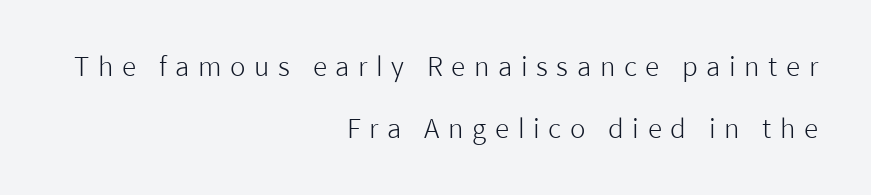
Q: Is the text bold? A: No.
Q: Is the text italic (slanted)? A: No, it is upright.
Q: Is the text underlined? A: No.
Q: How is the paragraph aligned? A: Right-aligned.
Q: Is the spacing between letters normal or unusually wide? A: Unusually wide.
Q: Is the spacing between lines tight, normal or loose? A: Loose.
